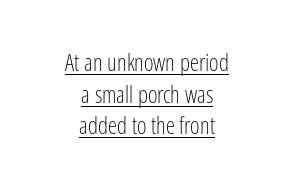
Honestly, the row spacing looks completely unremarkable. Tracking value appears to be zero — textbook default spacing. The paragraph shown floats in the horizontal middle. Vertical stems look standard width or narrower in stroke. Check the space under the baseline: a stroke is drawn there. Every stem runs plumb, perpendicular to the baseline.
